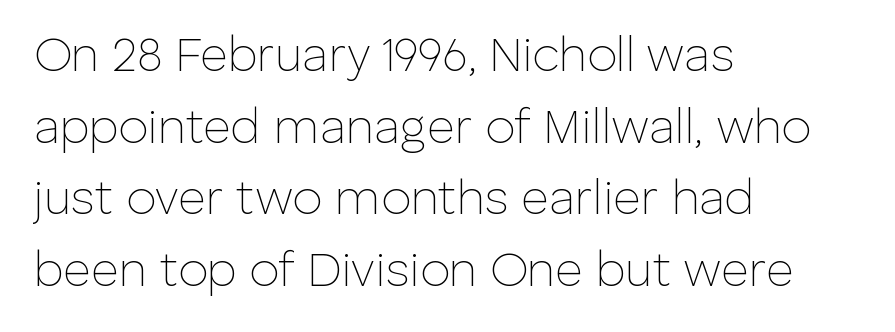
Proportional: the letters do not fall into vertical columns. Characters remain perfectly vertical along every line. Each letter's strokes conclude bluntly, with no projecting serifs. The lines in this sample share a left origin and differ only in where they stop. The baseline area is clear.
